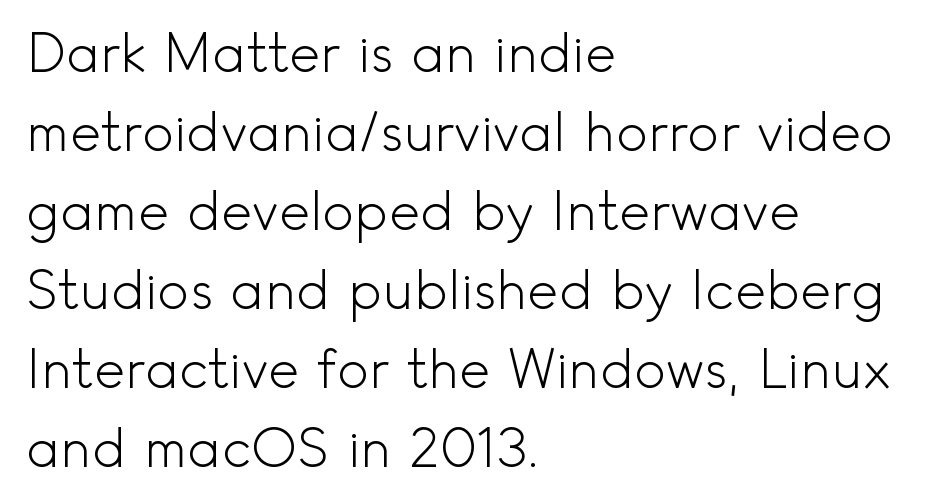
Q: Is the text bold? A: No.
Q: Is the text italic (slanted)? A: No, it is upright.
Q: Is the typeface a serif or a sans-serif typeface? A: Sans-serif.
Q: Is the text underlined? A: No.
Q: How is the paragraph aligned? A: Left-aligned.
Q: Is the spacing between letters normal or unusually wide? A: Normal.
Q: Is the spacing between lines tight, normal or loose? A: Normal.
Q: Width (condensed, normal, or wide)? A: Normal.
Q: x-height? A: Small.
Q: Monospaced? A: No.
